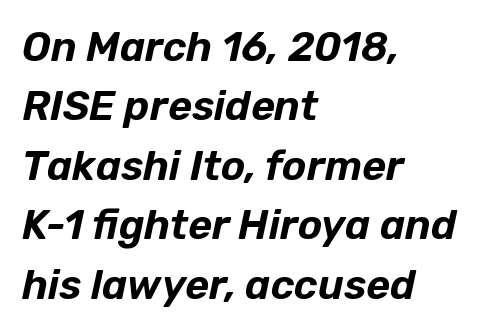
The image shows 41 px text type, italic (leaning right); set left-aligned, normal line spacing (1.45x), normal letter spacing, not underlined; low stroke contrast and a medium x-height.
